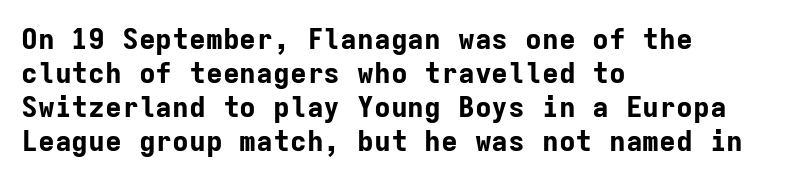
Q: Is the text bold? A: Yes.
Q: Is the text italic (slanted)? A: No, it is upright.
Q: Is the typeface a serif or a sans-serif typeface? A: Sans-serif.
Q: Is the text underlined? A: No.
Q: How is the paragraph aligned? A: Left-aligned.
Q: Is the spacing between letters normal or unusually wide? A: Normal.
Q: Width (condensed, normal, or wide)? A: Normal.
Q: Stroke contrast? A: Low.
Q: x-height? A: Medium.
Q: Monospaced? A: Yes.
